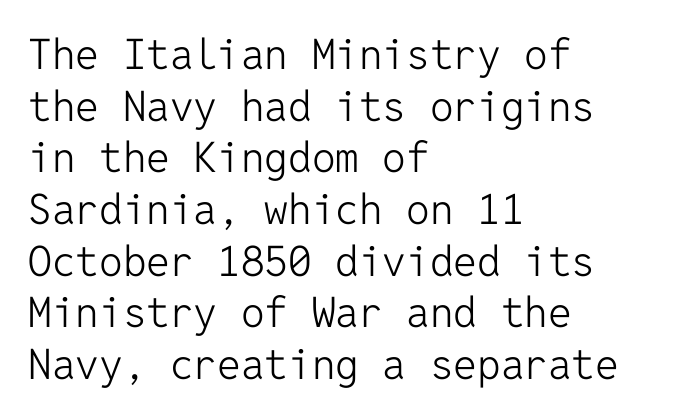
The image shows 42 px light sans-serif type, upright, monospaced; set left-aligned, line spacing 1.23x, normal letter spacing, not underlined; low stroke contrast and a medium x-height.
